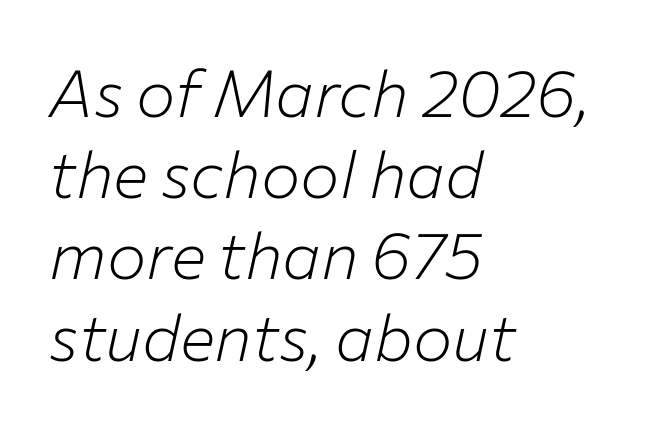
The passage shown leans; its letterforms are oblique. You could not count columns in this text — the font is proportionally spaced. Glance below the letters and you will spot only blank space. Think standard paragraph weight, or any step lighter than that.
